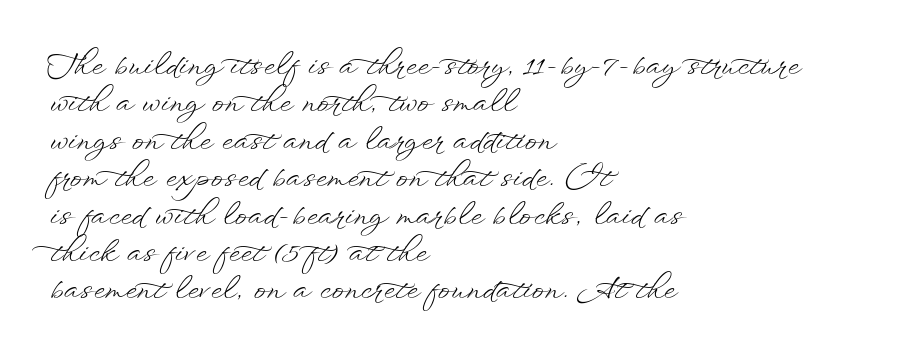
The image shows 29 px light, wide type; set left-aligned, normal line spacing (1.29x), normal letter spacing, not underlined; low stroke contrast and a small x-height.
